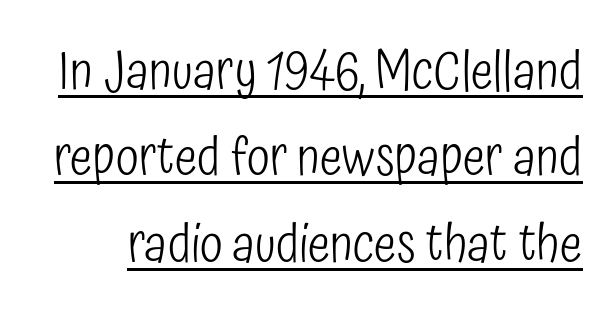
The weight would be labelled regular, book, light, or lighter still. This sample has the flowing, uneven cadence of proportional lettering. In terms of leading, this rendering sits right in the middle. Are there feet on the stems? There aren't — it's a sans.
